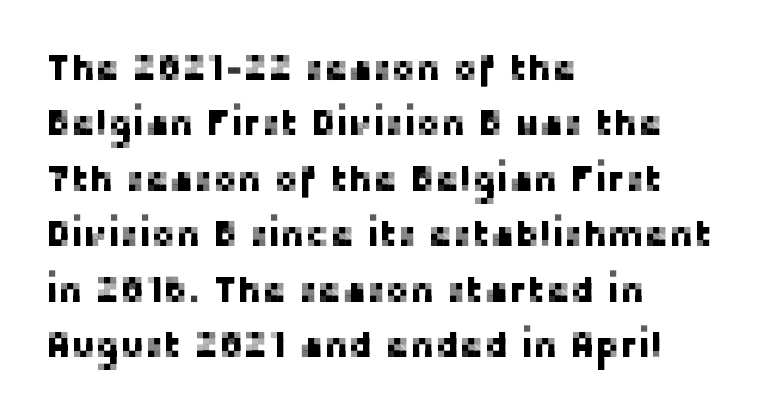
The image shows 37 px sans-serif type, upright; set left-aligned, normal line spacing (1.5x), normal letter spacing, not underlined; low stroke contrast and a medium x-height.
